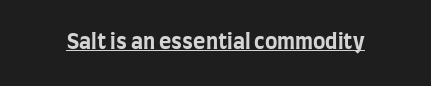
Emphasis is given by a line drawn under the lettering. Weight: bold. Honestly, the letter spacing is just normal — you wouldn't notice it. Is there any slant? The stems are plumb.
